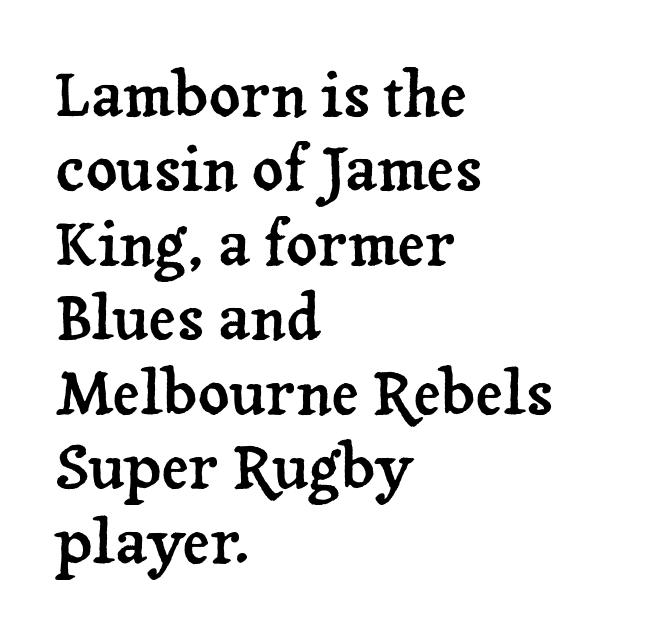
Underline: absent. What kind of face is this? One with serifs. This sample is left-justified, so line endings fall wherever the words run out. These lines are rendered in a variable-pitch font.
